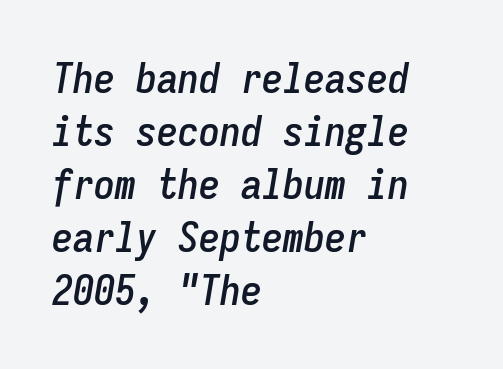
Q: Is the text italic (slanted)? A: Yes, it leans right by about 9 degrees.
Q: Is the text underlined? A: No.
Q: How is the paragraph aligned? A: Left-aligned.
Q: Is the spacing between letters normal or unusually wide? A: Normal.
Q: Is the spacing between lines tight, normal or loose? A: Normal.
Q: Width (condensed, normal, or wide)? A: Condensed.
Q: Stroke contrast? A: Low.
Q: x-height? A: Medium.
Q: Monospaced? A: Yes.
